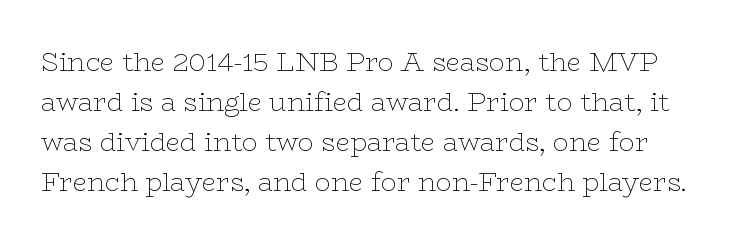
Is the letter spacing exaggerated? No — it looks like the ordinary default. Each stroke keeps to a modest, everyday thickness or less. Type without underlining. Tall strokes in this sample are plumb rather than angled.
